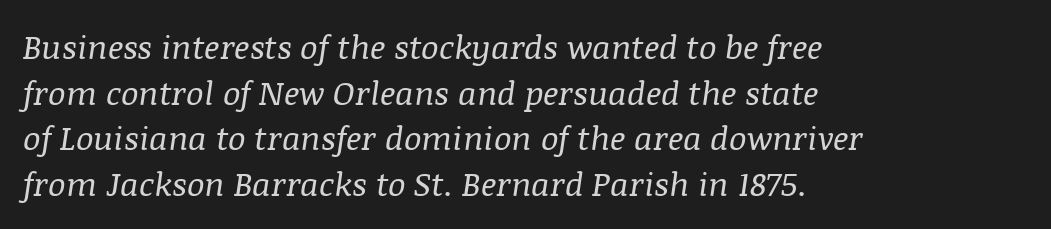
Q: Is the text bold? A: No.
Q: Is the text italic (slanted)? A: Yes, it leans right by about 8 degrees.
Q: Is the typeface a serif or a sans-serif typeface? A: Serif.
Q: Is the text underlined? A: No.
Q: How is the paragraph aligned? A: Left-aligned.
Q: Is the spacing between letters normal or unusually wide? A: Normal.
Q: Is the spacing between lines tight, normal or loose? A: Normal.
Q: Width (condensed, normal, or wide)? A: Normal.
Q: Stroke contrast? A: Medium.
Q: x-height? A: Large.
Q: Monospaced? A: No.
